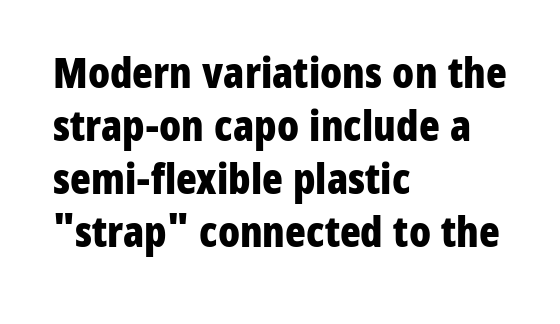
{"serif": "no", "italic": "no", "bold": "yes", "weight": "bold", "width": "condensed", "stroke_contrast": "low", "x_height": "medium", "monospaced": "no", "underline": "no", "align": "left", "line_spacing_ratio": 1.23, "letter_spacing": "normal", "letter_spacing_em": 0.0, "glyph_px": 43}
